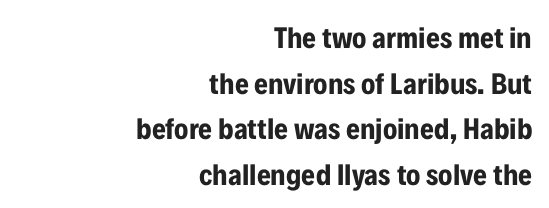
The image shows 30 px bold, condensed sans-serif type, upright; set right-aligned, normal line spacing (1.52x), normal letter spacing, not underlined; low stroke contrast and a medium x-height.
